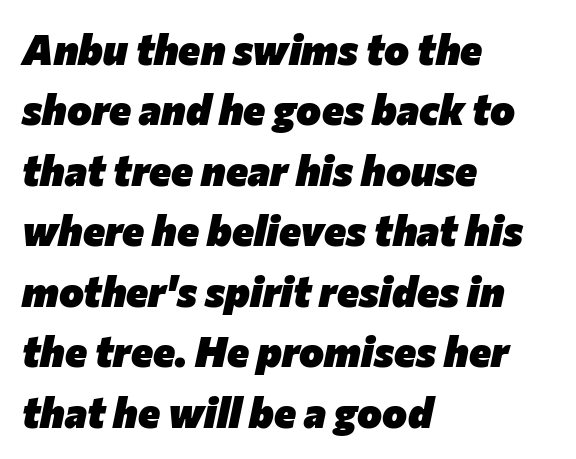
Q: Is the text bold? A: Yes.
Q: Is the text italic (slanted)? A: Yes, it leans right by about 12 degrees.
Q: Is the text underlined? A: No.
Q: How is the paragraph aligned? A: Left-aligned.
Q: Is the spacing between letters normal or unusually wide? A: Normal.
Q: Is the spacing between lines tight, normal or loose? A: Normal.
Q: Width (condensed, normal, or wide)? A: Normal.
Q: Stroke contrast? A: Low.
Q: x-height? A: Medium.
Q: Monospaced? A: No.
